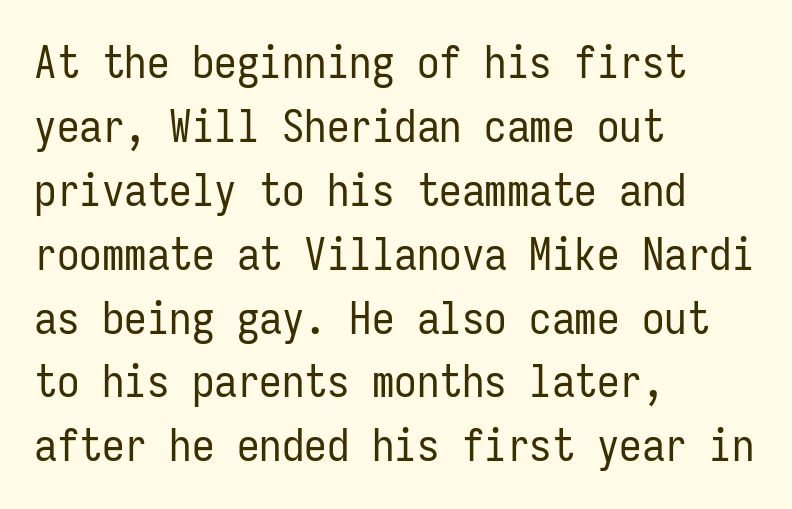
The image shows 45 px regular-weight, condensed sans-serif type, upright, monospaced; set left-aligned, normal line spacing (1.42x), normal letter spacing, not underlined; low stroke contrast and a medium x-height.
